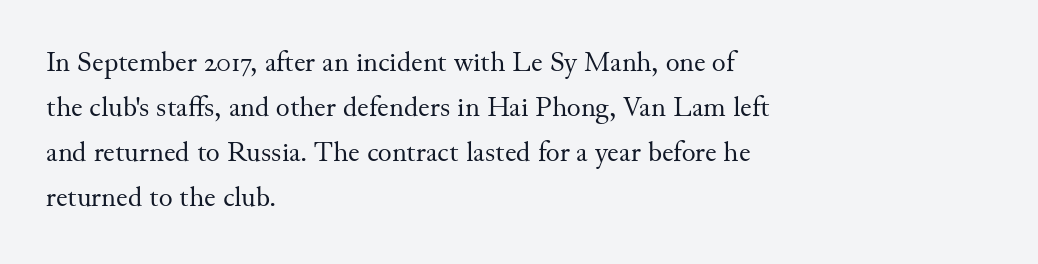
Q: Is the text bold? A: No.
Q: Is the text italic (slanted)? A: No, it is upright.
Q: Is the typeface a serif or a sans-serif typeface? A: Serif.
Q: Is the text underlined? A: No.
Q: How is the paragraph aligned? A: Left-aligned.
Q: Is the spacing between letters normal or unusually wide? A: Normal.
Q: Is the spacing between lines tight, normal or loose? A: Normal.
Q: Width (condensed, normal, or wide)? A: Normal.
Q: Stroke contrast? A: Medium.
Q: x-height? A: Small.
Q: Monospaced? A: No.
